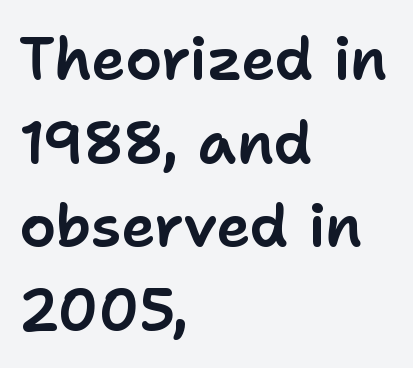
The passage is arranged the way most books set body copy — flush left. Is this a fixed-width face? No — the glyphs have proportional, varying widths. The vertical gap from one line to the next is medium. Check where the strokes stop: nothing finishes them off — pure sans.
